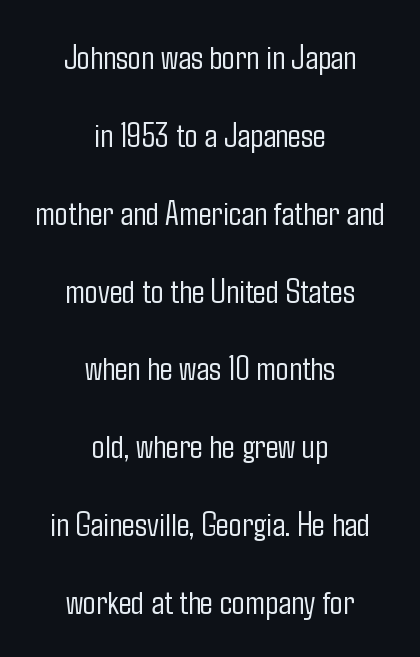
Q: Is the text bold? A: No.
Q: Is the text italic (slanted)? A: No, it is upright.
Q: Is the typeface a serif or a sans-serif typeface? A: Sans-serif.
Q: Is the text underlined? A: No.
Q: How is the paragraph aligned? A: Centered.
Q: Is the spacing between letters normal or unusually wide? A: Normal.
Q: Is the spacing between lines tight, normal or loose? A: Loose.
Q: Width (condensed, normal, or wide)? A: Condensed.
Q: Stroke contrast? A: Low.
Q: x-height? A: Medium.
Q: Monospaced? A: No.
